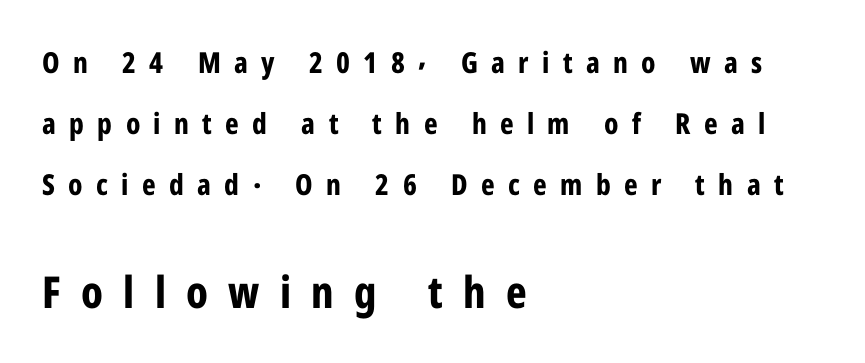
The image shows 44 px bold, condensed sans-serif type, upright; set left-aligned, loose line spacing (2.1x), unusually wide letter spacing (+0.46 em), not underlined; the second (bottom) block is 1.52x larger; low stroke contrast and a medium x-height.
